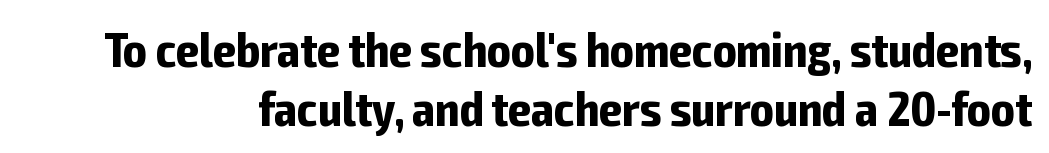
The image shows 49 px bold, condensed sans-serif type, upright; set line spacing 1.2x, normal letter spacing, not underlined; low stroke contrast and a medium x-height.
